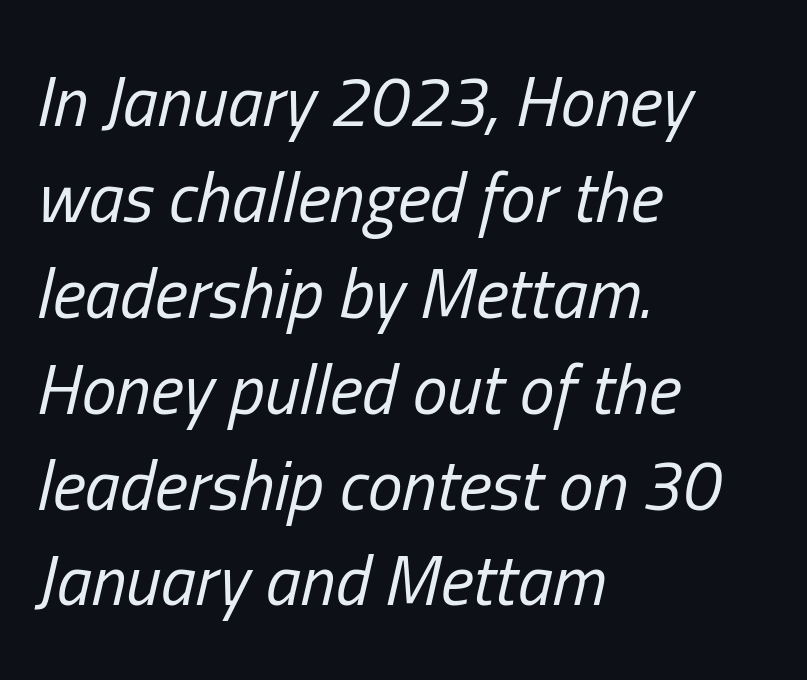
Q: Is the text bold? A: No.
Q: Is the text italic (slanted)? A: Yes, it leans right by about 13 degrees.
Q: Is the text underlined? A: No.
Q: How is the paragraph aligned? A: Left-aligned.
Q: Is the spacing between letters normal or unusually wide? A: Normal.
Q: Is the spacing between lines tight, normal or loose? A: Normal.
Q: Width (condensed, normal, or wide)? A: Condensed.
Q: Stroke contrast? A: Low.
Q: x-height? A: Medium.
Q: Monospaced? A: No.
